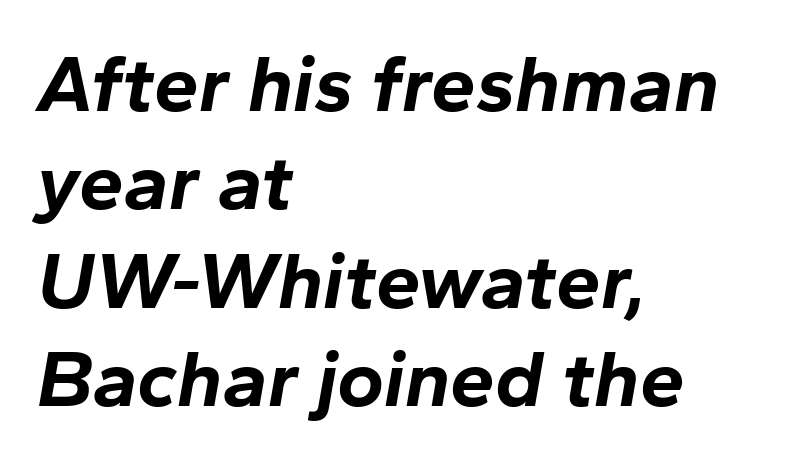
This sample is left-justified, so line endings fall wherever the words run out. The rendering applies a slant to the glyphs. Its strokes are broad and dark, the hallmark of bold type. Check the space under the baseline: it is left empty. Nobody touched the tracking dial on this one.
